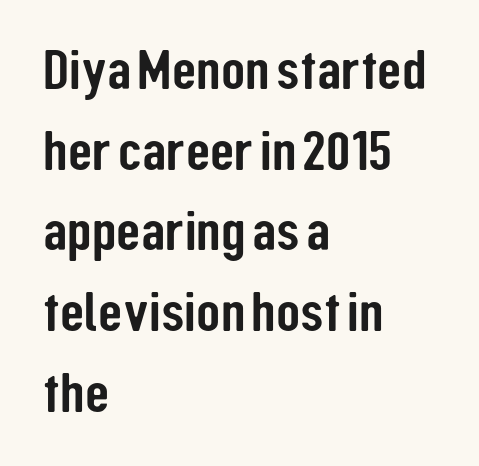
{"serif": "no", "italic": "no", "width": "condensed", "stroke_contrast": "low", "x_height": "medium", "monospaced": "no", "underline": "no", "align": "left", "line_spacing": "normal", "line_spacing_ratio": 1.44, "letter_spacing": "normal", "letter_spacing_em": 0.0, "glyph_px": 56}
